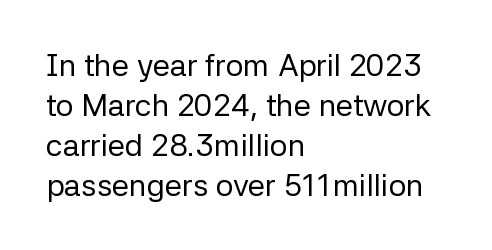
{"serif": "no", "italic": "no", "bold": "no", "weight": "regular", "width": "normal", "stroke_contrast": "low", "x_height": "medium", "monospaced": "no", "underline": "no", "align": "left", "line_spacing": "normal", "line_spacing_ratio": 1.29, "letter_spacing": "normal", "letter_spacing_em": 0.0, "glyph_px": 31}
